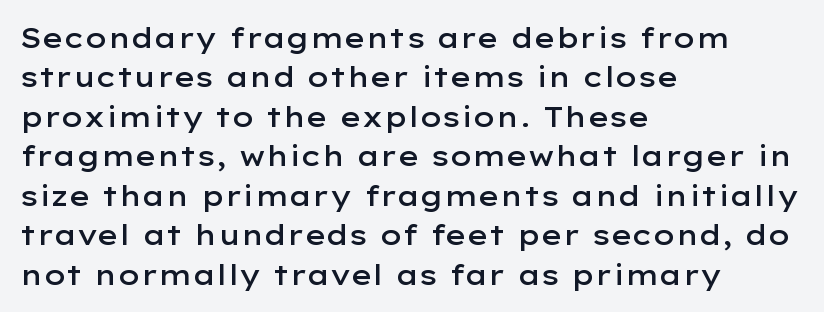
{"serif": "no", "italic": "no", "bold": "semi", "weight": "semibold", "width": "wide", "stroke_contrast": "low", "x_height": "medium", "monospaced": "no", "underline": "no", "align": "left", "line_spacing": "normal", "line_spacing_ratio": 1.41, "letter_spacing": "normal", "letter_spacing_em": 0.0, "glyph_px": 28}
